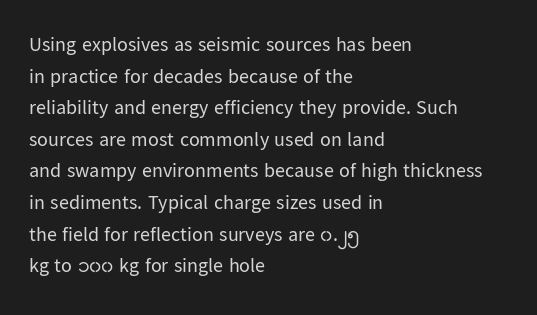
Q: Is the text bold? A: No.
Q: Is the text italic (slanted)? A: No, it is upright.
Q: Is the text underlined? A: No.
Q: How is the paragraph aligned? A: Left-aligned.
Q: Is the spacing between letters normal or unusually wide? A: Normal.
Q: Is the spacing between lines tight, normal or loose? A: Normal.
